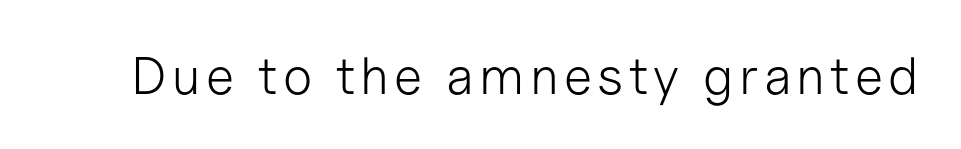
The image shows 53 px light sans-serif type, upright; set not underlined; low stroke contrast and a medium x-height.
